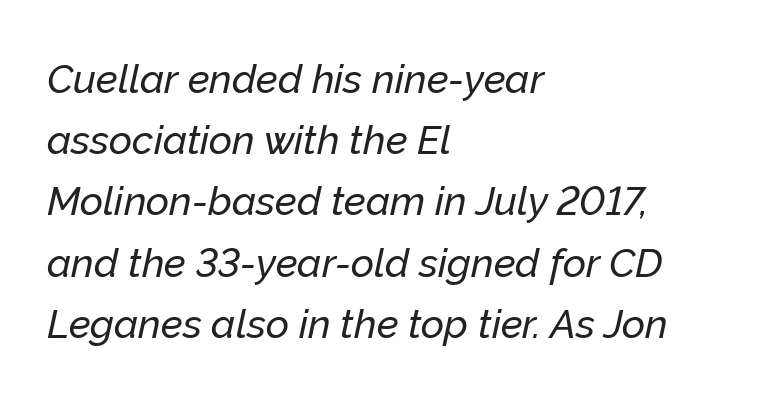
Q: Is the text italic (slanted)? A: Yes, it leans right by about 12 degrees.
Q: Is the text underlined? A: No.
Q: How is the paragraph aligned? A: Left-aligned.
Q: Is the spacing between letters normal or unusually wide? A: Normal.
Q: Is the spacing between lines tight, normal or loose? A: Normal.
Q: Width (condensed, normal, or wide)? A: Normal.
Q: Stroke contrast? A: Low.
Q: x-height? A: Medium.
Q: Monospaced? A: No.
